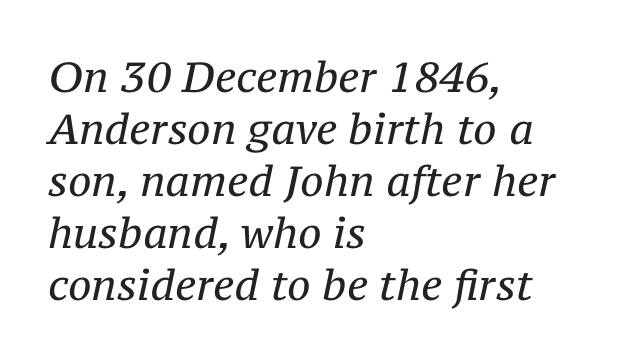
The image shows 42 px regular-weight serif type, italic (leaning right); set left-aligned, line spacing 1.24x, normal letter spacing, not underlined; medium stroke contrast and a medium x-height.
